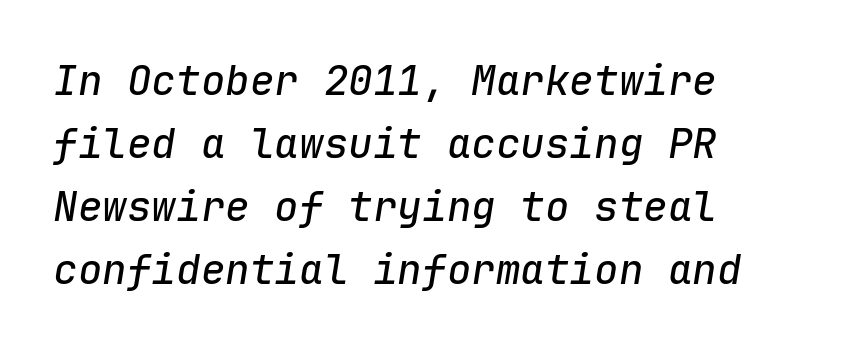
Q: Is the text italic (slanted)? A: Yes, it leans right by about 9 degrees.
Q: Is the text underlined? A: No.
Q: How is the paragraph aligned? A: Left-aligned.
Q: Is the spacing between letters normal or unusually wide? A: Normal.
Q: Is the spacing between lines tight, normal or loose? A: Normal.
Q: Width (condensed, normal, or wide)? A: Normal.
Q: Stroke contrast? A: Low.
Q: x-height? A: Medium.
Q: Monospaced? A: Yes.
